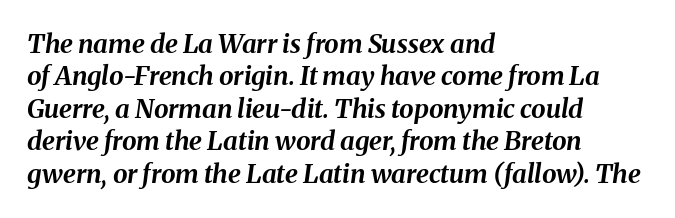
The image shows 26 px bold type, italic (leaning right); set left-aligned, normal line spacing (1.25x), normal letter spacing, not underlined.
